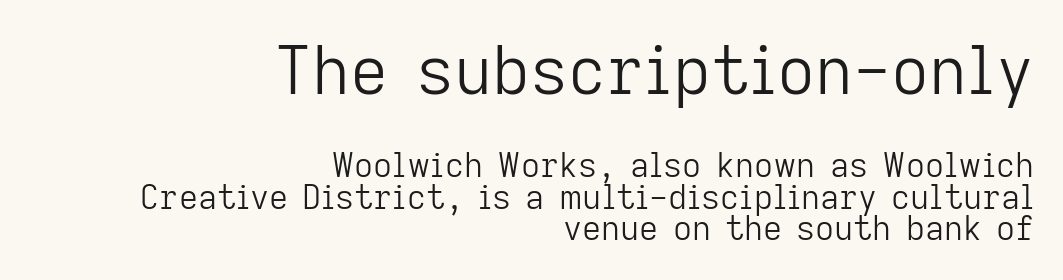
{"serif": "no", "italic": "no", "bold": "no", "weight": "light", "width": "normal", "stroke_contrast": "low", "x_height": "medium", "monospaced": "no", "underline": "no", "align": "right", "line_spacing": "tight", "line_spacing_ratio": 0.95, "letter_spacing": "normal", "letter_spacing_em": 0.0, "larger_block": "first", "size_ratio": 2.0, "glyph_px": 66}
